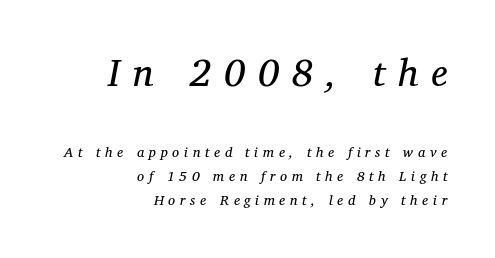
Underline: absent. In terms of letterform style, serifs are clearly present. Words appear elongated and porous because spacing is wide. The composition opens big and finishes small. Weight: regular or lighter. This is oblique type, the kind used for emphasis or titles.
